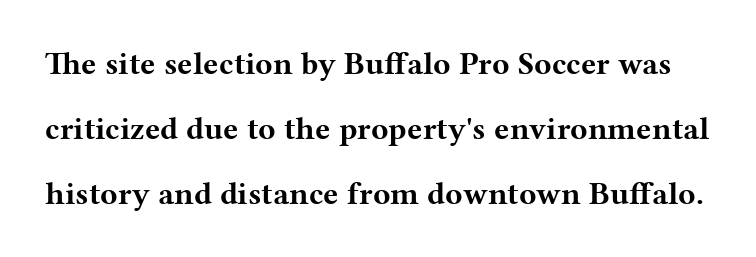
{"serif": "yes", "italic": "no", "bold": "yes", "weight": "bold", "width": "wide", "stroke_contrast": "medium", "x_height": "medium", "monospaced": "no", "underline": "no", "line_spacing": "loose", "line_spacing_ratio": 2.03, "letter_spacing": "normal", "letter_spacing_em": 0.0, "glyph_px": 32}
